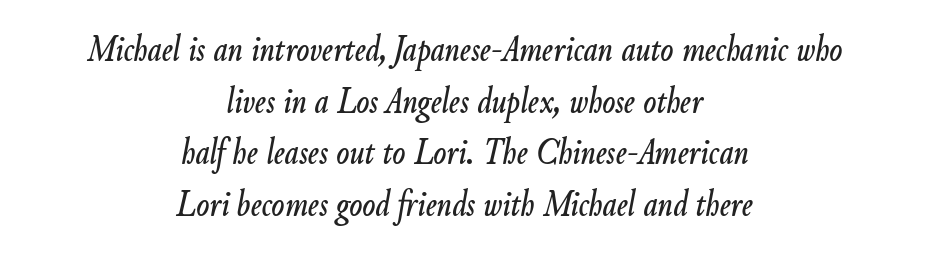
The image shows 38 px condensed type, italic (leaning right); set centered, normal line spacing (1.36x), normal letter spacing, not underlined; low stroke contrast and a small x-height.
